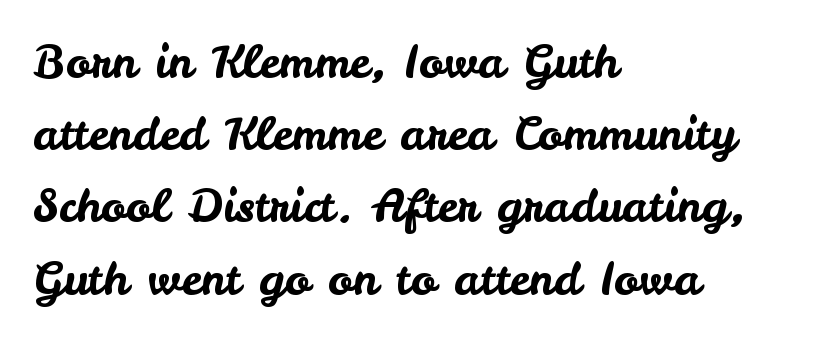
The face used here is rendered with its standard letterfit. The paragraph shown leans on its left margin. Honestly, the row spacing looks completely unremarkable. Each row of text sits above clean, open space.
